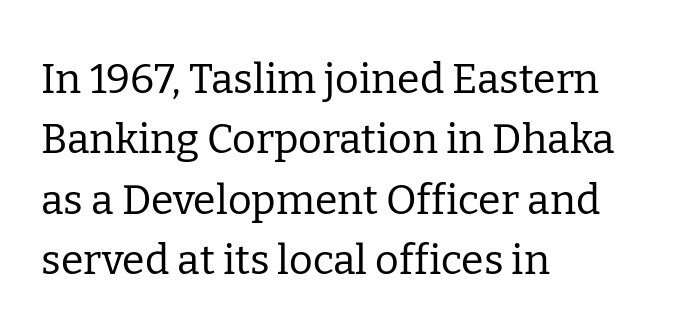
Designer's note — italics off, roman on. Weight class: somewhere from thin through regular. Default kerning and tracking; the words read as compact shapes. The space between consecutive lines is moderate. Varying glyph widths throughout — classic text-font behaviour. Is this a sans? No — the strokes have serifs.
